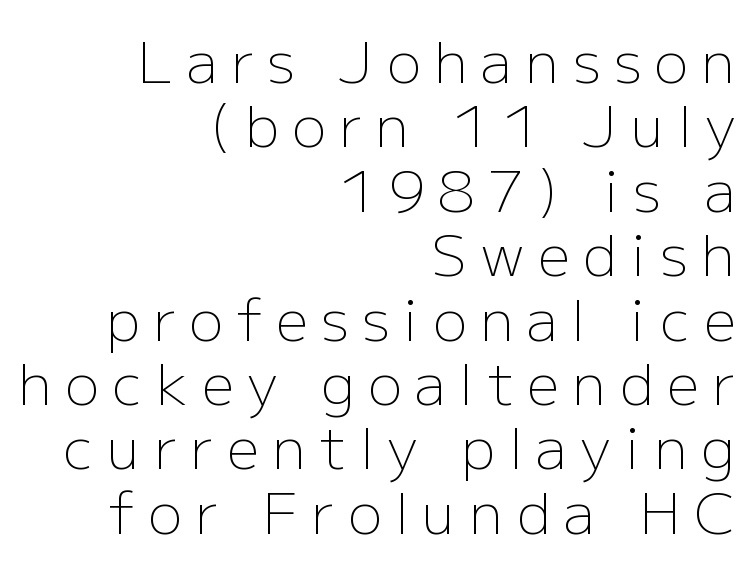
These lines are set flush right with a ragged left edge. Rendered with straight, roman letterforms. Notice how descenders almost collide with the ascenders below — that's tight leading. Is this a heavy cut? Hardly; it is regular or lighter. The gaps between neighbouring characters are conspicuously large. Observe the absence of serifs on each vertical stroke in this sample.
